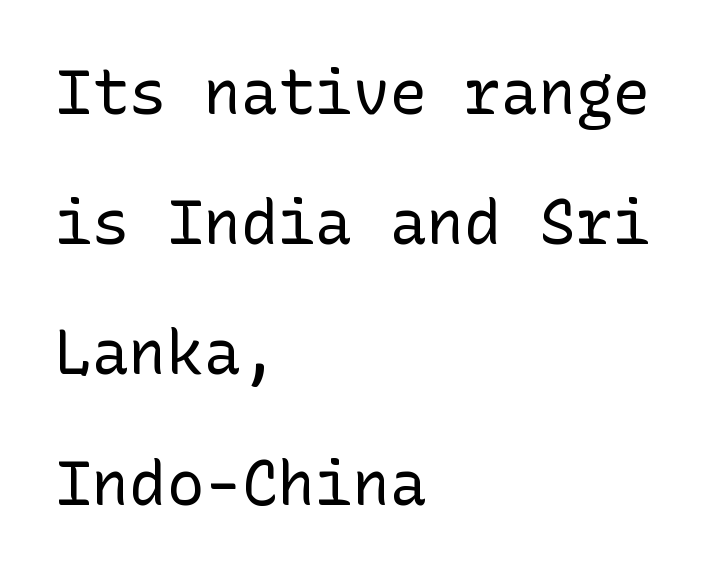
The image shows 62 px regular-weight sans-serif type, upright; set left-aligned, loose line spacing (2.1x), normal letter spacing, not underlined; low stroke contrast and a medium x-height.
